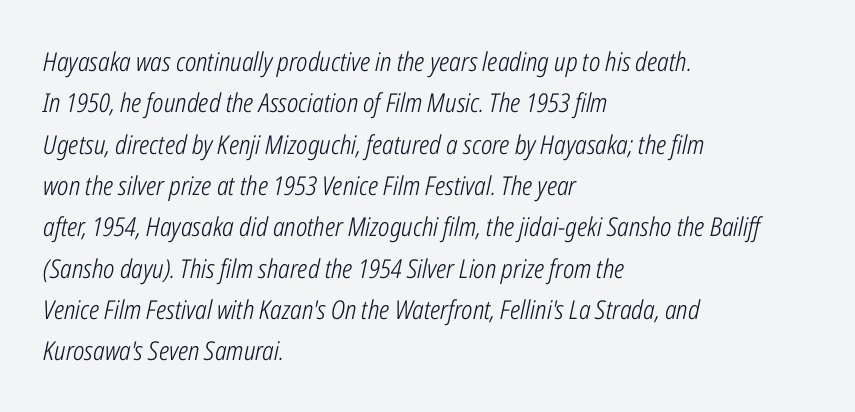
Q: Is the text bold? A: No.
Q: Is the text italic (slanted)? A: Yes, it leans right by about 12 degrees.
Q: Is the text underlined? A: No.
Q: How is the paragraph aligned? A: Left-aligned.
Q: Is the spacing between letters normal or unusually wide? A: Normal.
Q: Is the spacing between lines tight, normal or loose? A: Normal.
